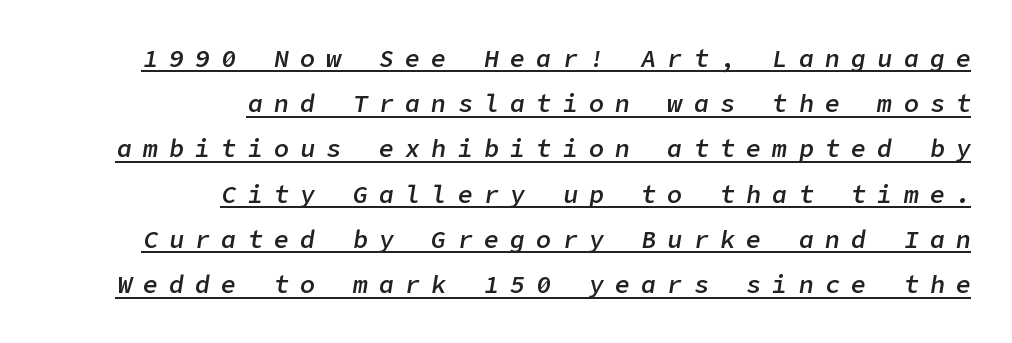
Q: Is the text bold? A: Semi-bold.
Q: Is the text italic (slanted)? A: Yes, it leans right by about 9 degrees.
Q: Is the text underlined? A: Yes.
Q: How is the paragraph aligned? A: Right-aligned.
Q: Is the spacing between letters normal or unusually wide? A: Unusually wide.
